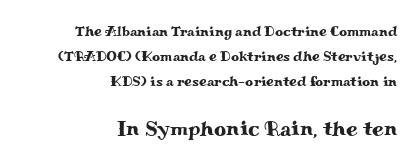
Q: Is the text italic (slanted)? A: No, it is upright.
Q: Is the text underlined? A: No.
Q: How is the paragraph aligned? A: Right-aligned.
Q: Is the spacing between letters normal or unusually wide? A: Normal.
Q: Which block of text is set in a larger size, the first (top) or the second (bottom)? A: The second (bottom) one.
